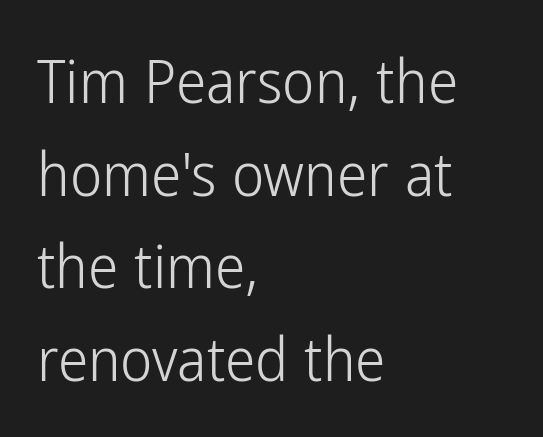
The image shows 61 px light, condensed sans-serif type, upright; set left-aligned, normal line spacing (1.52x), normal letter spacing, not underlined; low stroke contrast and a medium x-height.
